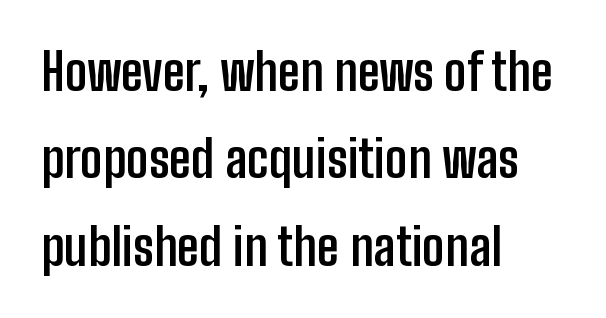
Q: Is the text bold? A: Yes.
Q: Is the text italic (slanted)? A: No, it is upright.
Q: Is the typeface a serif or a sans-serif typeface? A: Sans-serif.
Q: Is the text underlined? A: No.
Q: How is the paragraph aligned? A: Left-aligned.
Q: Is the spacing between letters normal or unusually wide? A: Normal.
Q: Width (condensed, normal, or wide)? A: Condensed.
Q: Stroke contrast? A: Low.
Q: x-height? A: Medium.
Q: Monospaced? A: No.
